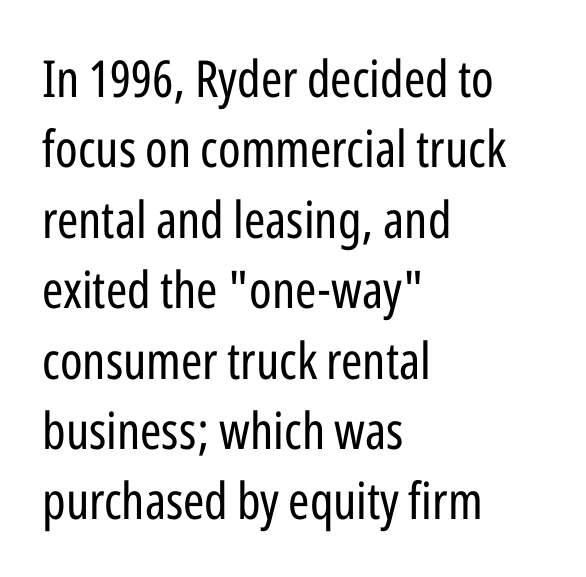
Upright lettering throughout. Proportional: the letters do not fall into vertical columns. Lines of text with bare space underneath. Compared with typical body copy, the letter spacing here is the same.
